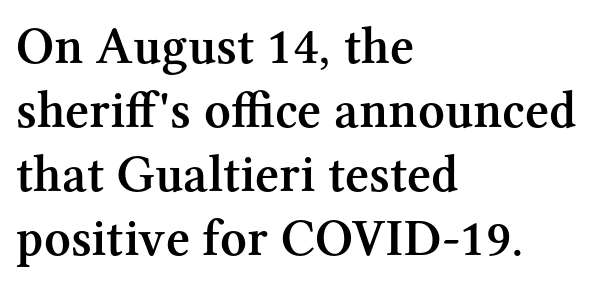
Typographically, this falls in the serif category. What stands out about the letter spacing? Nothing — it is the standard amount. A roman cut, with each character standing at attention. Stems and bowls a touch heavier than normal — semibold. The rendering uses natural spacing where letterforms have individual widths. Left-aligned paragraph, ragged on the right.
